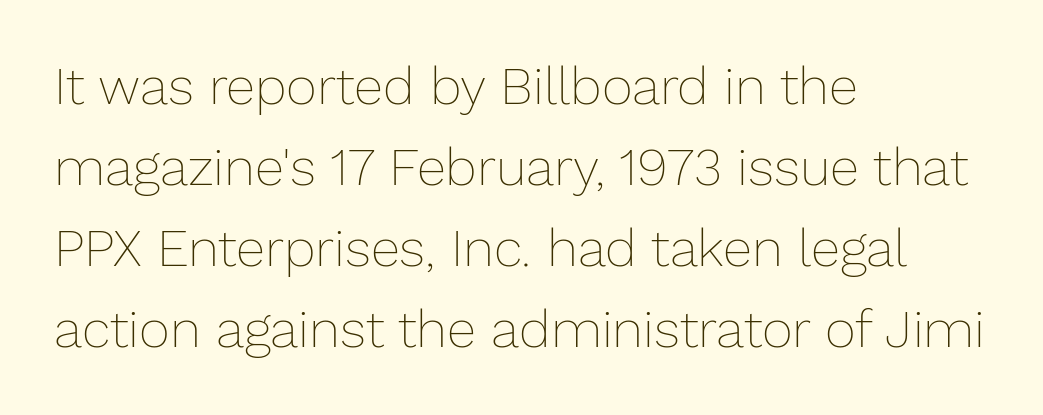
The image shows 53 px thin type, upright; set left-aligned, normal line spacing (1.53x), normal letter spacing, not underlined; low stroke contrast and a medium x-height.
